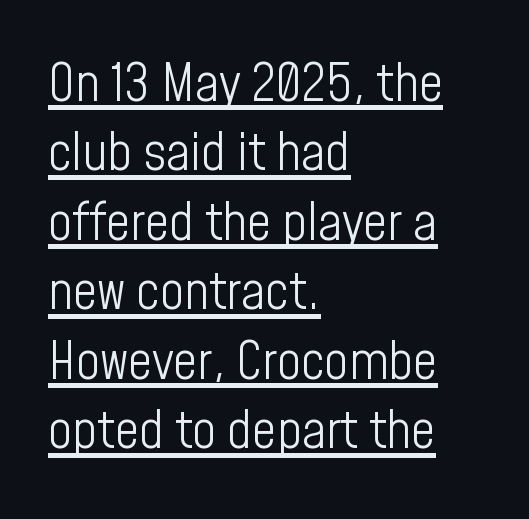
{"serif": "no", "italic": "no", "bold": "no", "weight": "light", "width": "condensed", "stroke_contrast": "low", "x_height": "medium", "monospaced": "no", "underline": "yes", "align": "left", "line_spacing": "normal", "line_spacing_ratio": 1.31, "letter_spacing": "normal", "letter_spacing_em": 0.0, "glyph_px": 53}
